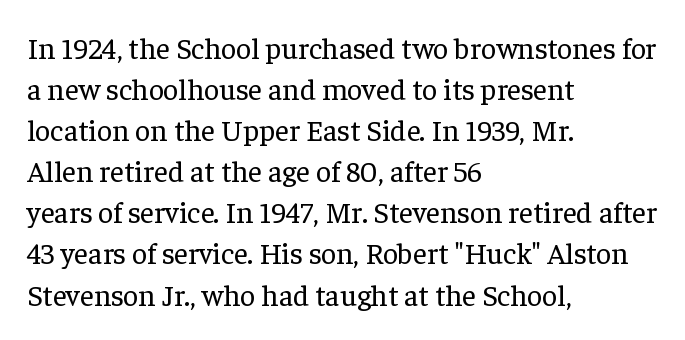
{"serif": "yes", "italic": "no", "bold": "no", "weight": "regular", "width": "normal", "stroke_contrast": "low", "x_height": "medium", "monospaced": "no", "underline": "no", "align": "left", "line_spacing": "normal", "line_spacing_ratio": 1.37, "letter_spacing": "normal", "letter_spacing_em": 0.0, "glyph_px": 30}
